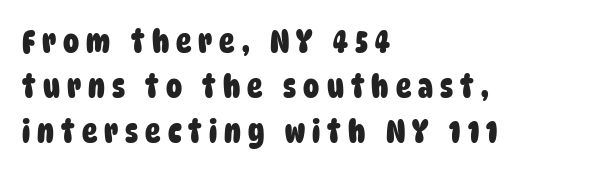
{"serif": "no", "bold": "yes", "weight": "heavy", "width": "condensed", "stroke_contrast": "low", "x_height": "large", "monospaced": "no", "underline": "no", "align": "left", "line_spacing": "normal", "line_spacing_ratio": 1.4, "letter_spacing": "wide", "letter_spacing_em": 0.22, "glyph_px": 32}
